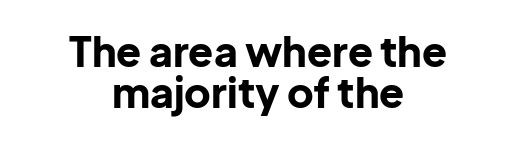
Q: Is the text bold? A: Yes.
Q: Is the text italic (slanted)? A: No, it is upright.
Q: Is the typeface a serif or a sans-serif typeface? A: Sans-serif.
Q: Is the text underlined? A: No.
Q: How is the paragraph aligned? A: Centered.
Q: Is the spacing between letters normal or unusually wide? A: Normal.
Q: Is the spacing between lines tight, normal or loose? A: Tight.
Q: Width (condensed, normal, or wide)? A: Normal.
Q: Stroke contrast? A: Low.
Q: x-height? A: Medium.
Q: Monospaced? A: No.
